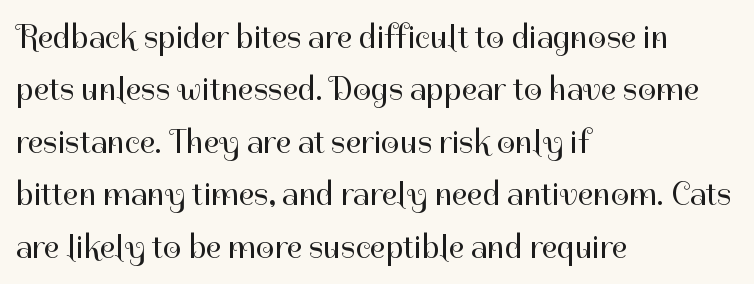
{"serif": "no", "italic": "no", "bold": "no", "weight": "regular", "width": "normal", "stroke_contrast": "high", "x_height": "medium", "monospaced": "no", "underline": "no", "align": "left", "line_spacing": "normal", "line_spacing_ratio": 1.59, "letter_spacing": "normal", "letter_spacing_em": 0.0, "glyph_px": 33}
